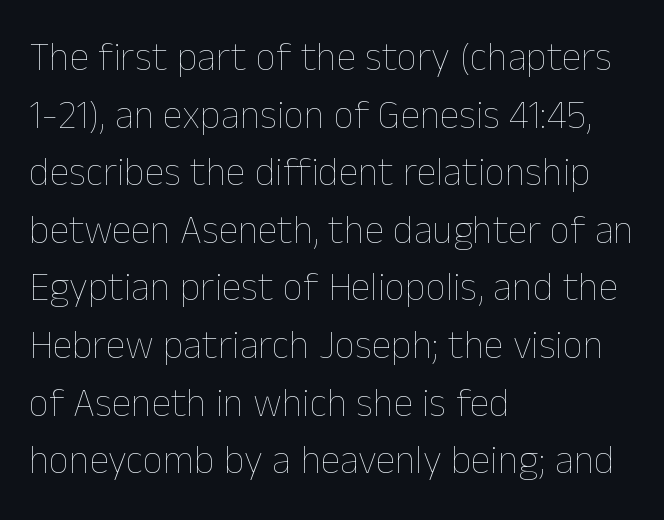
Q: Is the text bold? A: No.
Q: Is the text italic (slanted)? A: No, it is upright.
Q: Is the text underlined? A: No.
Q: How is the paragraph aligned? A: Left-aligned.
Q: Is the spacing between letters normal or unusually wide? A: Normal.
Q: Is the spacing between lines tight, normal or loose? A: Normal.
Q: Width (condensed, normal, or wide)? A: Normal.
Q: Stroke contrast? A: Low.
Q: x-height? A: Medium.
Q: Monospaced? A: No.
